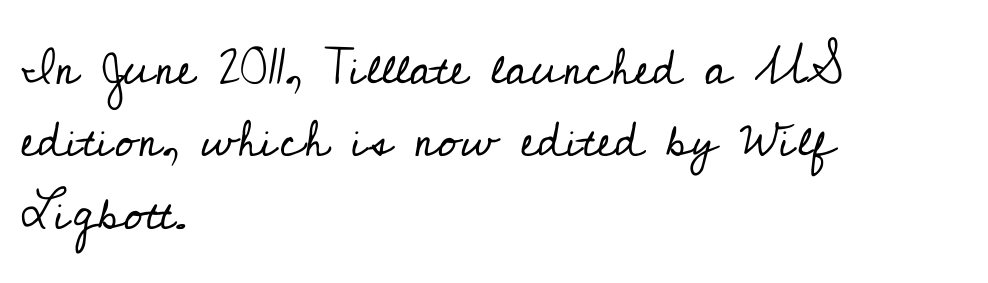
Each letter keeps its own natural width here, so spacing adapts to shape. Casual observation: everything's shoved over to the left. The weight would be labelled regular, book, light, or lighter still. Small tapered or slab feet sit at the stroke ends, so this counts as serif. The baseline area is clear.
